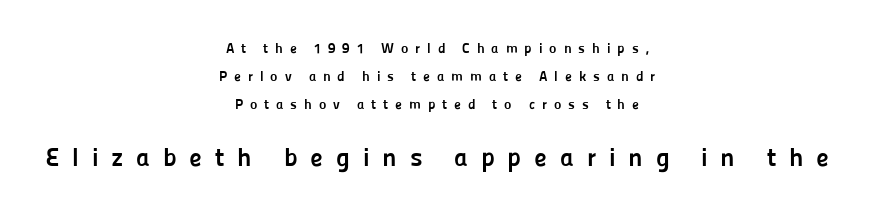
{"italic": "no", "bold": "yes", "underline": "no", "align": "center", "line_spacing": "loose", "line_spacing_ratio": 1.99, "letter_spacing": "wide", "letter_spacing_em": 0.49, "larger_block": "second", "size_ratio": 1.86, "glyph_px": 26}
